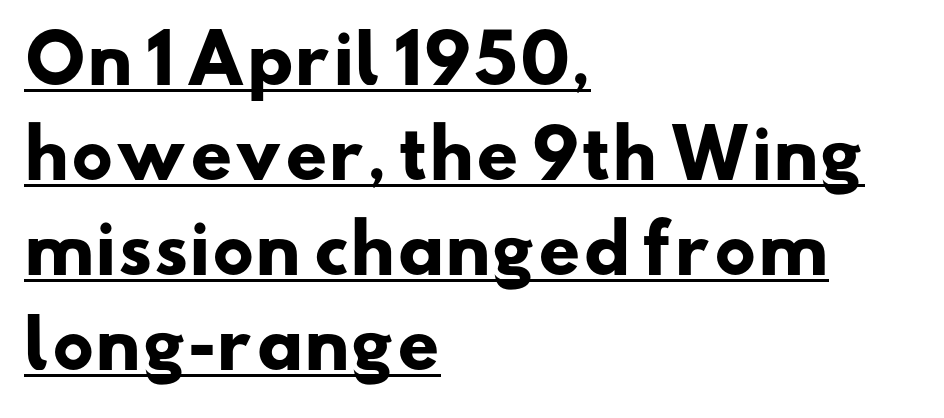
Q: Is the text bold? A: Yes.
Q: Is the typeface a serif or a sans-serif typeface? A: Sans-serif.
Q: Is the text underlined? A: Yes.
Q: How is the paragraph aligned? A: Left-aligned.
Q: Is the spacing between letters normal or unusually wide? A: Normal.
Q: Is the spacing between lines tight, normal or loose? A: Normal.
Q: Width (condensed, normal, or wide)? A: Wide.
Q: Stroke contrast? A: Low.
Q: x-height? A: Small.
Q: Monospaced? A: No.
